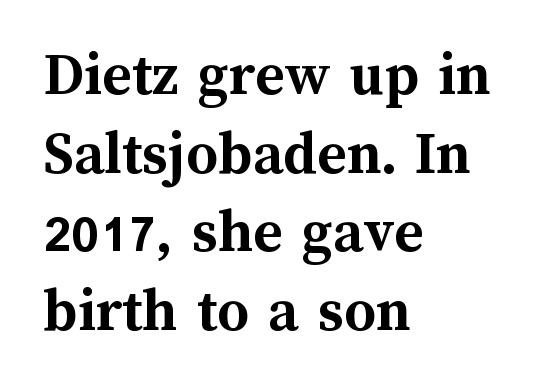
{"italic": "no", "bold": "yes", "weight": "semibold", "width": "normal", "stroke_contrast": "medium", "x_height": "medium", "monospaced": "no", "underline": "no", "align": "left", "line_spacing": "normal", "line_spacing_ratio": 1.25, "letter_spacing": "normal", "letter_spacing_em": 0.0, "glyph_px": 63}
